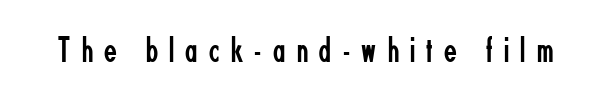
{"serif": "no", "italic": "no", "bold": "no", "weight": "regular", "width": "condensed", "stroke_contrast": "low", "x_height": "small", "monospaced": "no", "underline": "no", "letter_spacing": "wide", "letter_spacing_em": 0.31, "glyph_px": 37}
